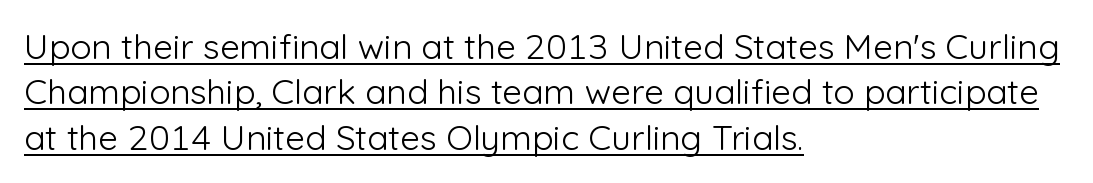
The image shows 35 px light sans-serif type, upright; set left-aligned, normal line spacing (1.3x), normal letter spacing, underlined; low stroke contrast and a medium x-height.
